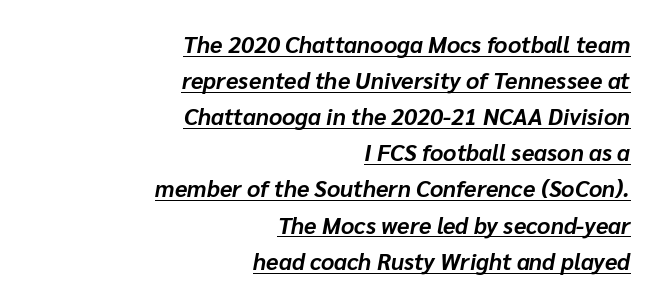
The image shows 23 px bold type, italic (leaning right); set right-aligned, normal line spacing (1.57x), normal letter spacing, underlined.
